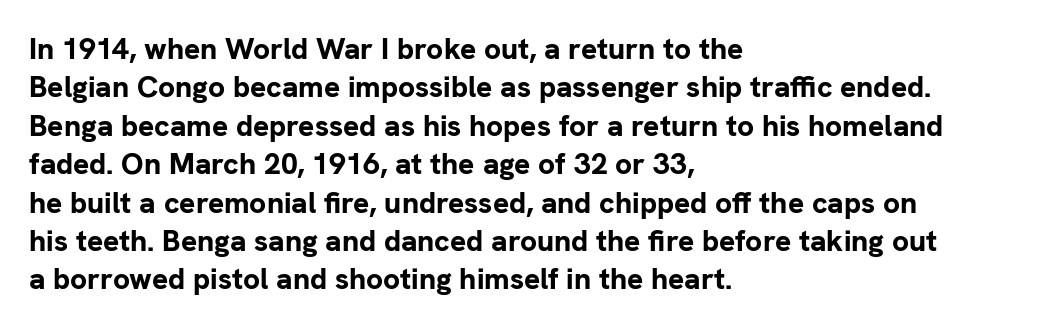
The image shows 30 px bold sans-serif type, upright; set left-aligned, normal line spacing (1.28x), normal letter spacing, not underlined; low stroke contrast and a medium x-height.
